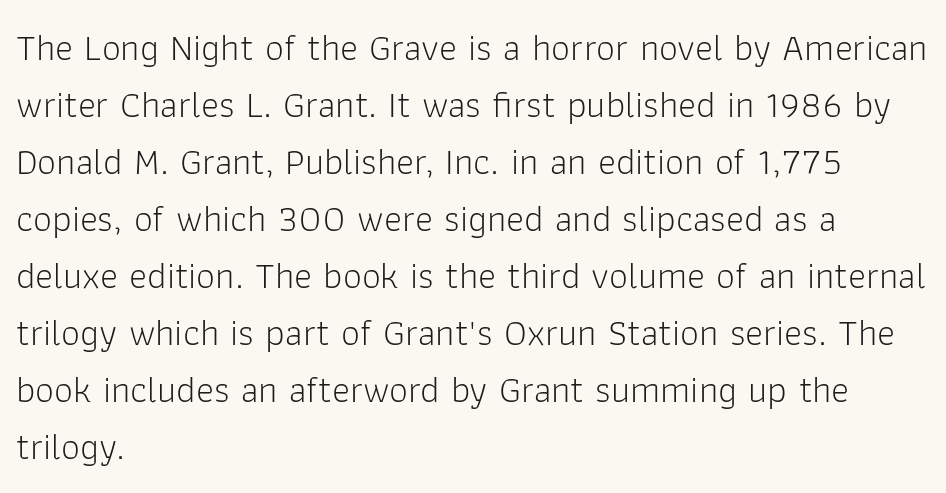
Q: Is the text bold? A: No.
Q: Is the text italic (slanted)? A: No, it is upright.
Q: Is the typeface a serif or a sans-serif typeface? A: Sans-serif.
Q: Is the text underlined? A: No.
Q: How is the paragraph aligned? A: Left-aligned.
Q: Is the spacing between letters normal or unusually wide? A: Normal.
Q: Is the spacing between lines tight, normal or loose? A: Normal.
Q: Width (condensed, normal, or wide)? A: Normal.
Q: Stroke contrast? A: Low.
Q: x-height? A: Medium.
Q: Monospaced? A: No.
